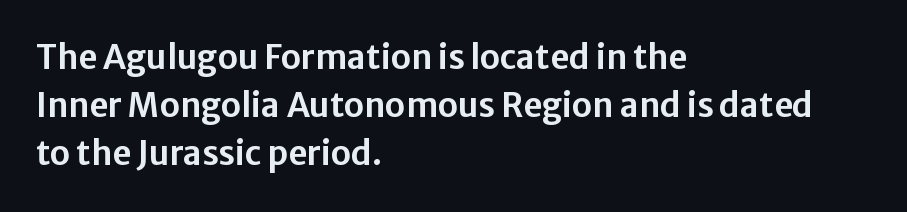
{"serif": "no", "italic": "no", "width": "normal", "stroke_contrast": "low", "x_height": "medium", "monospaced": "no", "underline": "no", "align": "left", "line_spacing": "normal", "line_spacing_ratio": 1.46, "letter_spacing": "normal", "letter_spacing_em": 0.0, "glyph_px": 33}
